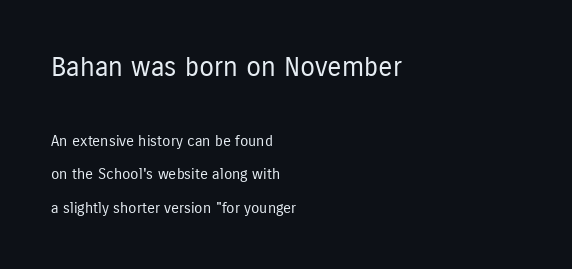
Q: Is the text bold? A: No.
Q: Is the text italic (slanted)? A: No, it is upright.
Q: Is the text underlined? A: No.
Q: How is the paragraph aligned? A: Left-aligned.
Q: Is the spacing between letters normal or unusually wide? A: Normal.
Q: Is the spacing between lines tight, normal or loose? A: Loose.
Q: Which block of text is set in a larger size, the first (top) or the second (bottom)? A: The first (top) one.
